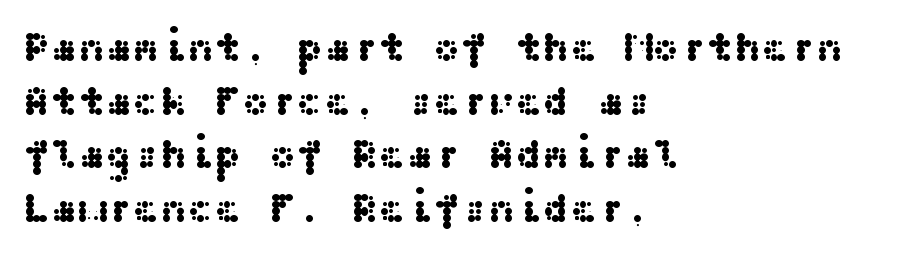
The image shows 41 px wide sans-serif type, upright; set left-aligned, normal line spacing (1.31x), normal letter spacing, not underlined; medium stroke contrast and a medium x-height.
